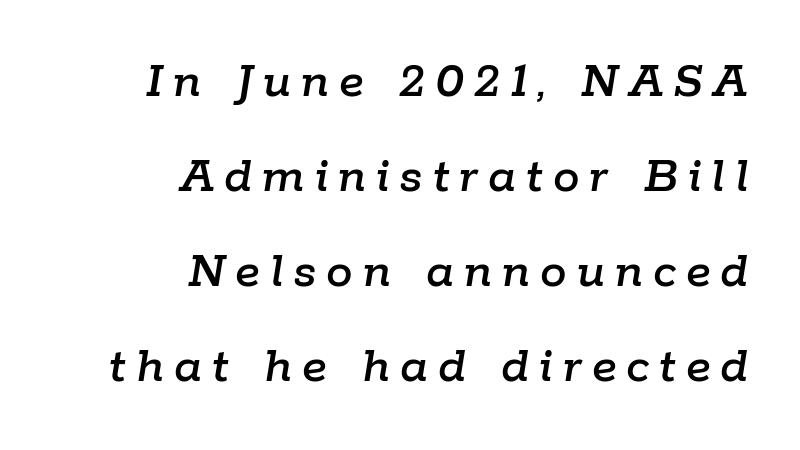
{"italic": "yes", "lean": "right", "slant_degrees": 9, "width": "normal", "stroke_contrast": "low", "x_height": "medium", "monospaced": "no", "underline": "no", "align": "right", "line_spacing_ratio": 1.79, "glyph_px": 53}
